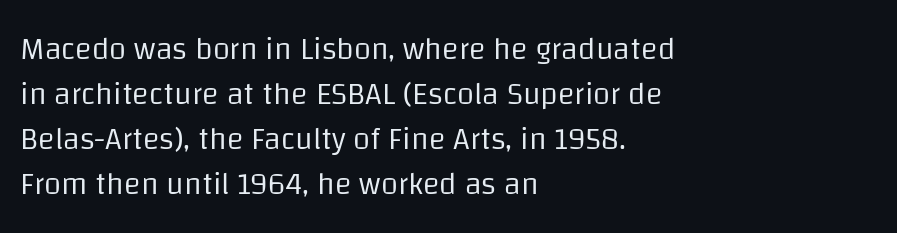
Q: Is the text bold? A: No.
Q: Is the text italic (slanted)? A: No, it is upright.
Q: Is the typeface a serif or a sans-serif typeface? A: Sans-serif.
Q: Is the text underlined? A: No.
Q: How is the paragraph aligned? A: Left-aligned.
Q: Is the spacing between letters normal or unusually wide? A: Normal.
Q: Is the spacing between lines tight, normal or loose? A: Normal.
Q: Width (condensed, normal, or wide)? A: Normal.
Q: Stroke contrast? A: Low.
Q: x-height? A: Large.
Q: Monospaced? A: No.
